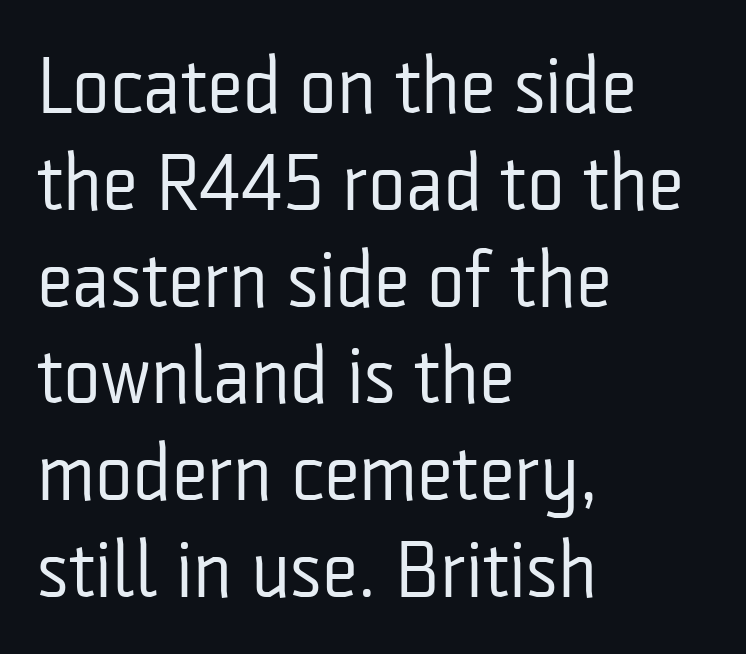
Vertical stems look standard width or narrower in stroke. In terms of posture, this sample is upright. Type without underlining. These lines keep a tight, regular rhythm from letter to letter. Reading down the block, your eye returns to a fixed left position each line. Letterform terminals end flat and unadorned throughout the passage.
